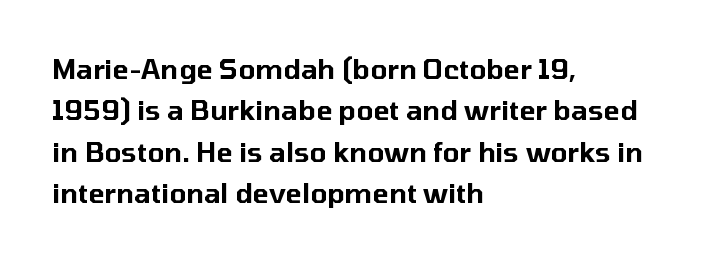
The image shows 27 px text type, upright; set left-aligned, normal line spacing (1.53x), normal letter spacing, not underlined.
